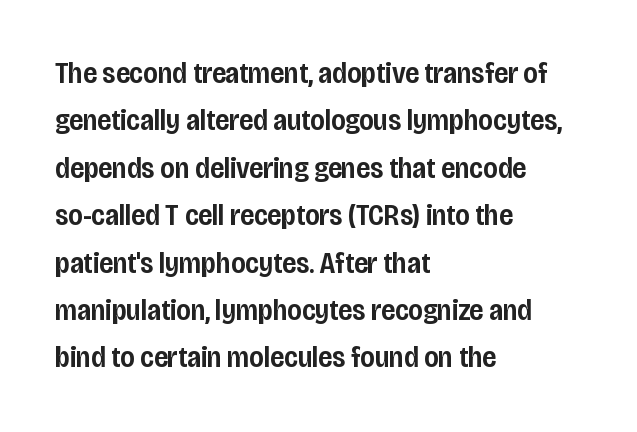
Q: Is the text bold? A: Semi-bold.
Q: Is the text italic (slanted)? A: No, it is upright.
Q: Is the typeface a serif or a sans-serif typeface? A: Sans-serif.
Q: Is the text underlined? A: No.
Q: How is the paragraph aligned? A: Left-aligned.
Q: Is the spacing between letters normal or unusually wide? A: Normal.
Q: Is the spacing between lines tight, normal or loose? A: Normal.
Q: Width (condensed, normal, or wide)? A: Condensed.
Q: Stroke contrast? A: Low.
Q: x-height? A: Large.
Q: Monospaced? A: No.
